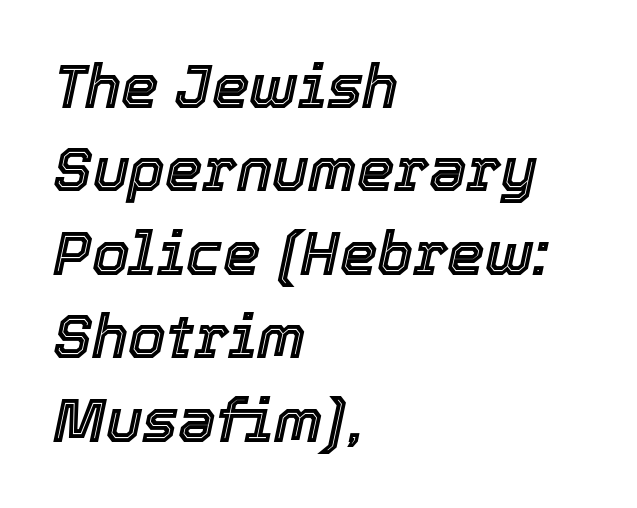
{"italic": "yes", "lean": "right", "slant_degrees": 12, "width": "normal", "x_height": "medium", "monospaced": "no", "underline": "no", "align": "left", "line_spacing": "normal", "line_spacing_ratio": 1.39, "letter_spacing": "normal", "letter_spacing_em": 0.0, "glyph_px": 60}
